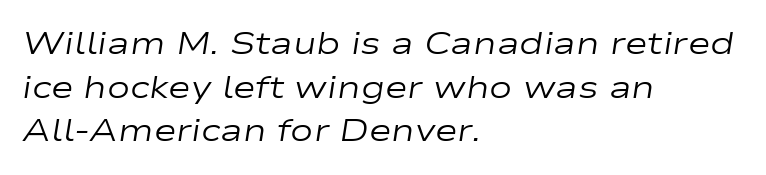
{"italic": "yes", "lean": "right", "slant_degrees": 9, "bold": "no", "weight": "regular", "width": "wide", "stroke_contrast": "low", "x_height": "medium", "monospaced": "no", "underline": "no", "align": "left", "line_spacing": "normal", "line_spacing_ratio": 1.41, "letter_spacing": "normal", "letter_spacing_em": 0.0, "glyph_px": 31}
